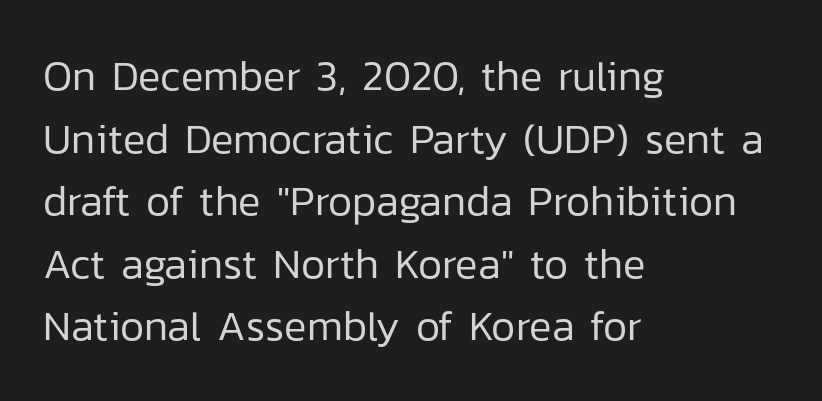
Stroke mass is kept to a normal reading level or below. The rendering shows plain stroke endings on the letterforms — a sans-serif design. Notice how the stems are strictly vertical — no italics here. The passage shown is not underscored anywhere.
